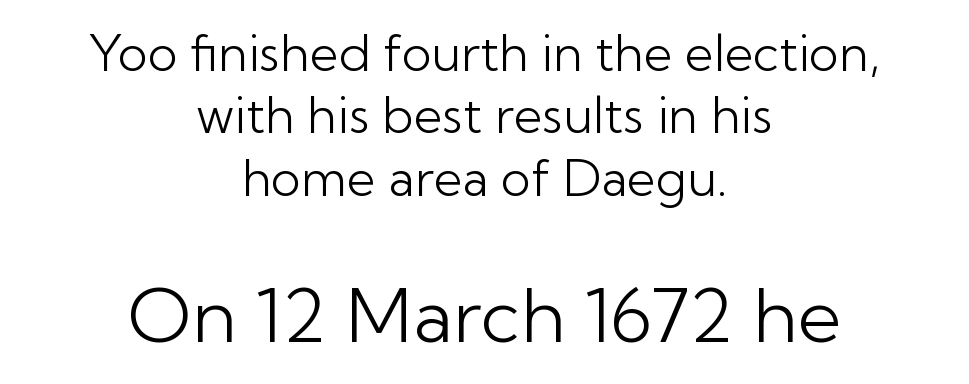
The weight would be labelled regular, book, light, or lighter still. The passage shown is typed in a proportional face where columns would drift. The compositor balanced each line on the midline. Does the bottom block carry the larger type? Yes, it does. The lines sit at an ordinary, default distance from one another. Check under the words: just untouched page.
